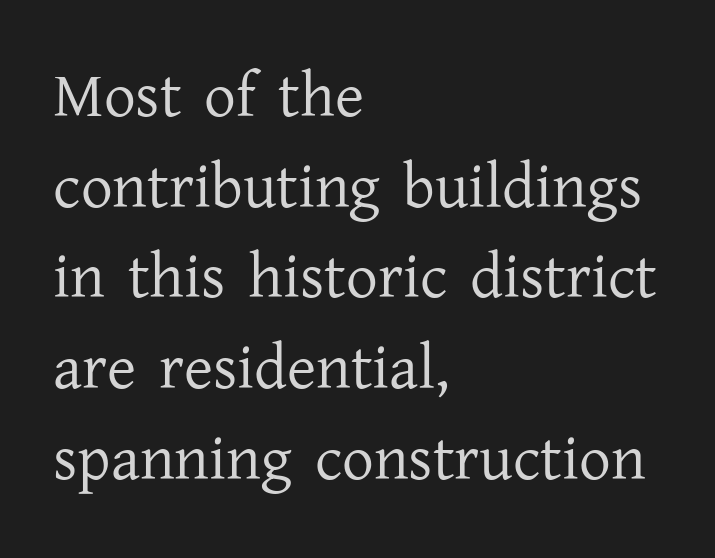
Rendered with straight, roman letterforms. The strip under each line holds only bare page. The rendering uses a moderate line-height, typical for paragraphs. These lines are set flush left with a ragged right edge.
